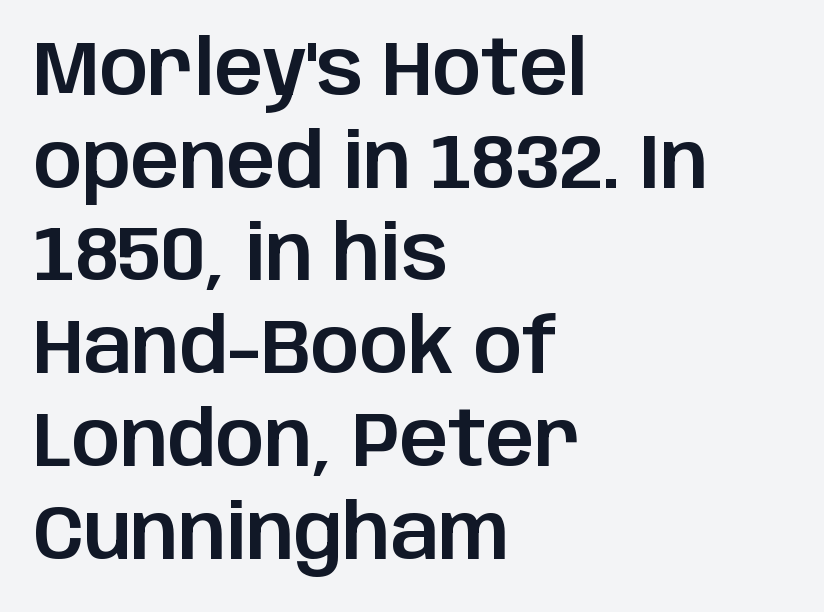
Line beginnings align vertically; line endings do not. Spacing verdict: proportional, widths tailored to each character. A typesetter would call this zero additional tracking. The designer went with a sans here, leaving each stem footless. The specimen omits any rule beneath the text block's lines.
